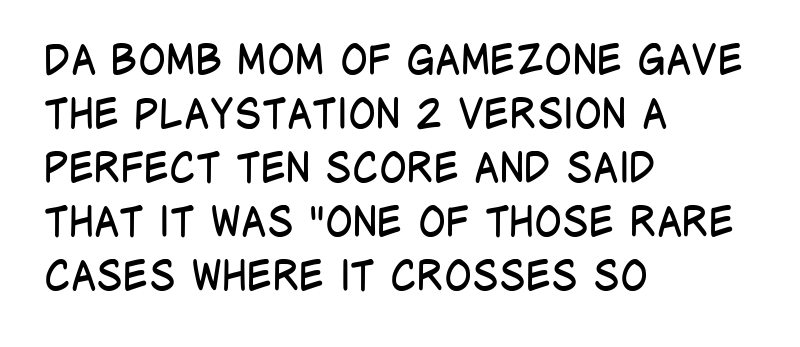
{"serif": "no", "italic": "no", "bold": "no", "weight": "regular", "width": "condensed", "stroke_contrast": "low", "x_height": "large", "monospaced": "no", "underline": "no", "align": "left", "line_spacing": "normal", "line_spacing_ratio": 1.32, "letter_spacing": "normal", "letter_spacing_em": 0.0, "glyph_px": 41}
